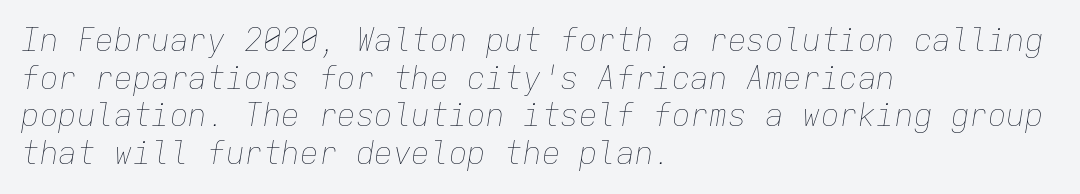
Q: Is the text bold? A: No.
Q: Is the text italic (slanted)? A: Yes, it leans right by about 9 degrees.
Q: Is the text underlined? A: No.
Q: How is the paragraph aligned? A: Left-aligned.
Q: Is the spacing between letters normal or unusually wide? A: Normal.
Q: Width (condensed, normal, or wide)? A: Normal.
Q: Stroke contrast? A: Low.
Q: x-height? A: Medium.
Q: Monospaced? A: Yes.
